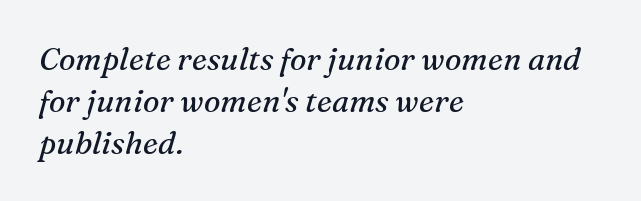
A typesetter would call this zero additional tracking. This sample has the flowing, uneven cadence of proportional lettering. The type family on display is of the serif kind. Unmarked baselines from the first word to the last. Successive baselines arrive at the customary interval. The text block is weighted toward the left margin, trailing off unevenly rightward.
